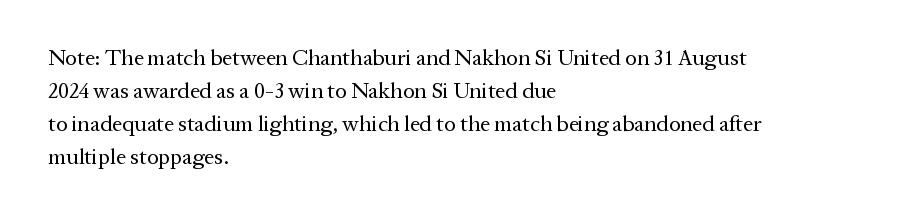
{"italic": "no", "bold": "no", "underline": "no", "align": "left", "line_spacing": "normal", "line_spacing_ratio": 1.5, "letter_spacing": "normal", "letter_spacing_em": 0.0, "glyph_px": 22}
